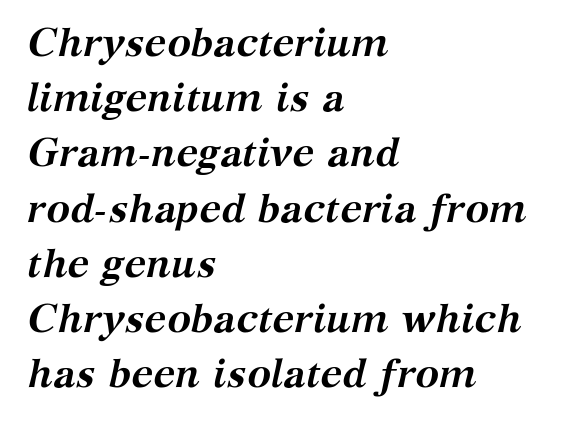
Decoration check: the copy has no underline. Characters are canted at an angle relative to the baseline's perpendicular. Does the type have serifs? Yes, each stem ends in a small foot. A student would call this left alignment; a typographer would say flush left, rag right.
